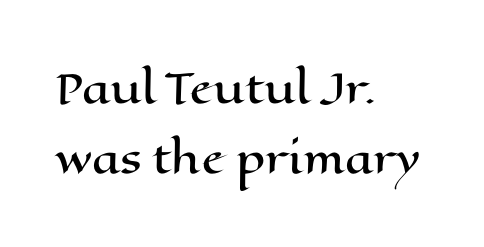
{"italic": "no", "width": "wide", "stroke_contrast": "high", "x_height": "medium", "monospaced": "no", "underline": "no", "align": "left", "line_spacing_ratio": 1.74, "letter_spacing": "normal", "letter_spacing_em": 0.0, "glyph_px": 40}
